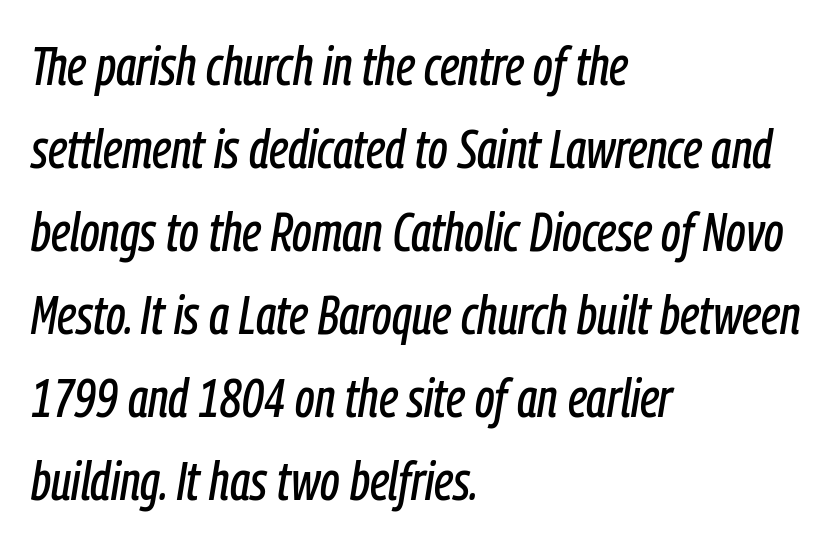
Q: Is the text italic (slanted)? A: Yes, it leans right by about 9 degrees.
Q: Is the text underlined? A: No.
Q: How is the paragraph aligned? A: Left-aligned.
Q: Is the spacing between letters normal or unusually wide? A: Normal.
Q: Is the spacing between lines tight, normal or loose? A: Normal.
Q: Width (condensed, normal, or wide)? A: Condensed.
Q: Stroke contrast? A: Low.
Q: x-height? A: Medium.
Q: Monospaced? A: No.
